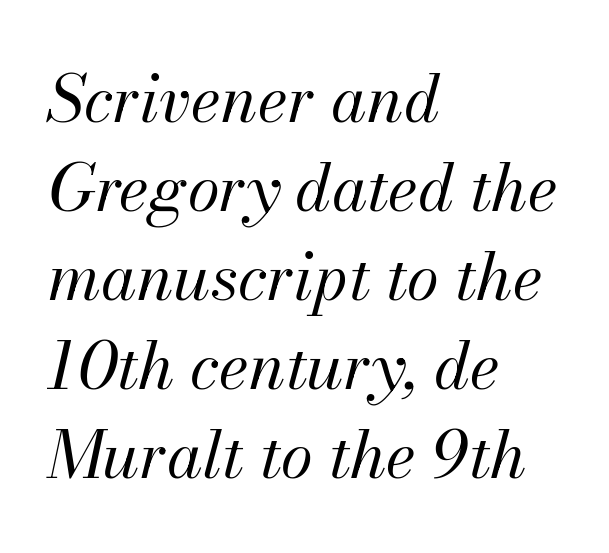
Q: Is the text bold? A: No.
Q: Is the text italic (slanted)? A: Yes, it leans right by about 13 degrees.
Q: Is the text underlined? A: No.
Q: How is the paragraph aligned? A: Left-aligned.
Q: Is the spacing between letters normal or unusually wide? A: Normal.
Q: Is the spacing between lines tight, normal or loose? A: Normal.
Q: Width (condensed, normal, or wide)? A: Normal.
Q: Stroke contrast? A: Medium.
Q: x-height? A: Small.
Q: Monospaced? A: No.
